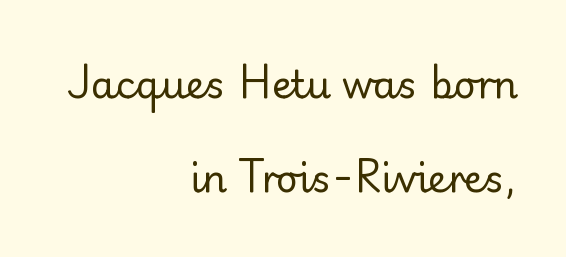
{"serif": "no", "italic": "no", "bold": "no", "weight": "regular", "width": "normal", "stroke_contrast": "low", "x_height": "small", "monospaced": "no", "underline": "no", "align": "right", "line_spacing": "loose", "line_spacing_ratio": 2.48, "letter_spacing": "normal", "letter_spacing_em": 0.0, "glyph_px": 38}
